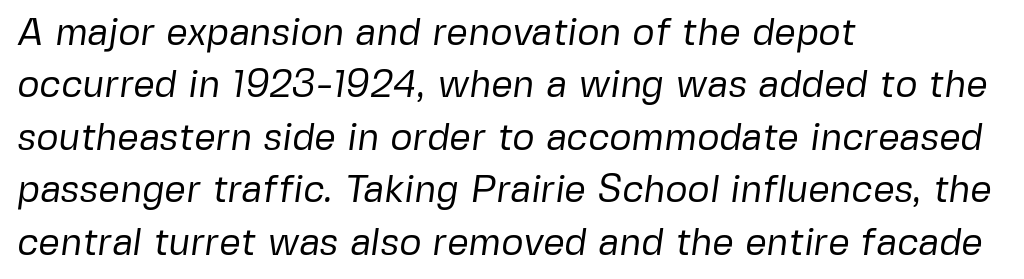
{"serif": "no", "bold": "no", "weight": "regular", "width": "normal", "stroke_contrast": "low", "x_height": "medium", "monospaced": "no", "underline": "no", "align": "left", "line_spacing": "normal", "line_spacing_ratio": 1.38, "letter_spacing": "normal", "letter_spacing_em": 0.0, "glyph_px": 38}
